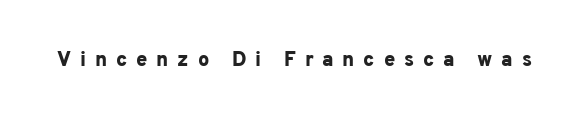
The image shows 20 px bold type, upright; set unusually wide letter spacing (+0.44 em), not underlined.
